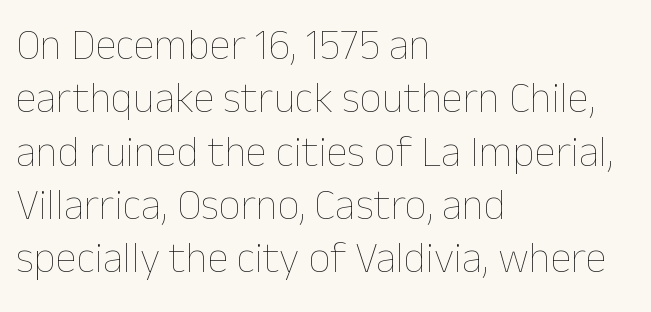
The image shows 43 px thin type, upright; set left-aligned, line spacing 1.24x, normal letter spacing, not underlined; low stroke contrast and a medium x-height.
